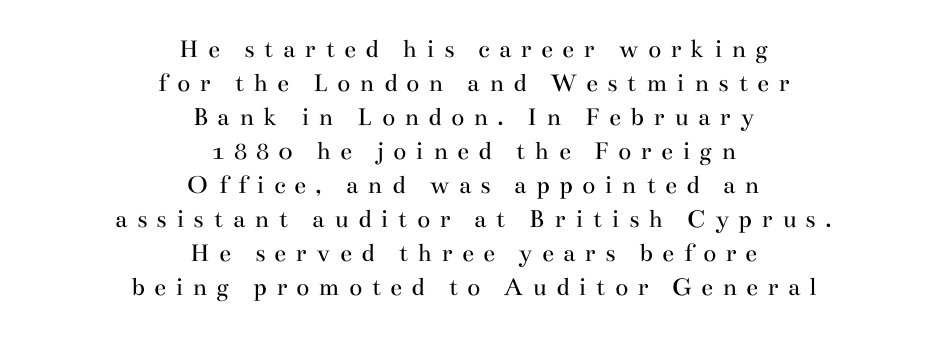
Glance below the letters and you will spot only blank space. These lines are centered, leaving both edges ragged. The line texture is sparse and dotted thanks to wide tracking. The rendering uses a moderate line-height, typical for paragraphs.
